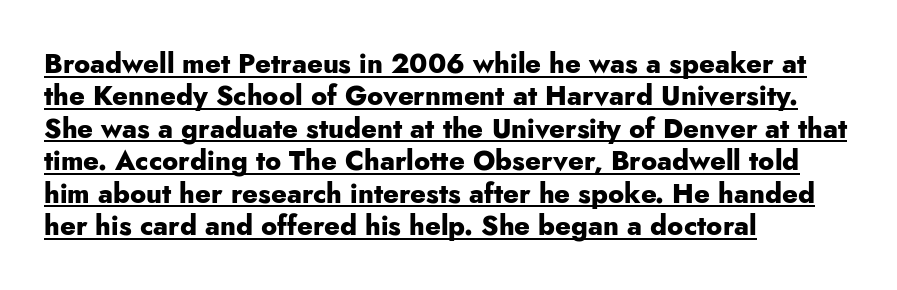
This sample uses plain, unmodified letter spacing. Posture: vertical. Emphasis is given by a line drawn under the lettering. Casual observation: everything's shoved over to the left.
